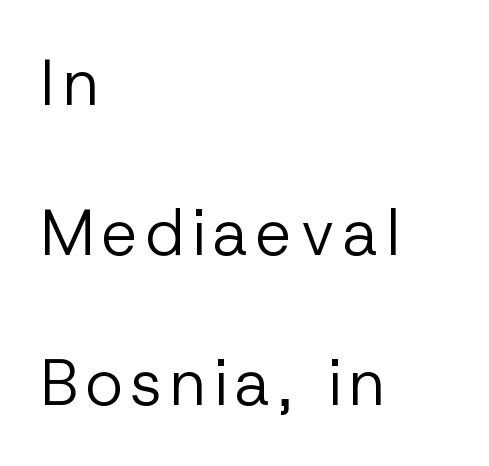
Teacher's note: observe the even left margin — that is flush-left alignment. Vertical stems look standard width or narrower in stroke. The glyphs in this specimen are sans serif. Character widths vary here, with narrow letters taking less room than wide ones.
